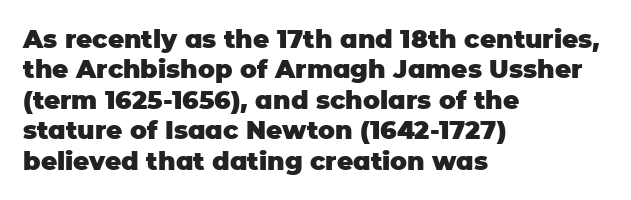
Q: Is the text bold? A: Yes.
Q: Is the text italic (slanted)? A: No, it is upright.
Q: Is the text underlined? A: No.
Q: How is the paragraph aligned? A: Left-aligned.
Q: Is the spacing between letters normal or unusually wide? A: Normal.
